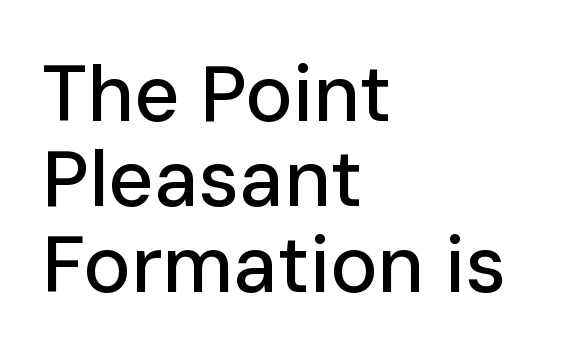
The image shows 79 px sans-serif type, upright; set left-aligned, tight line spacing (1.08x), normal letter spacing, not underlined; low stroke contrast and a medium x-height.
